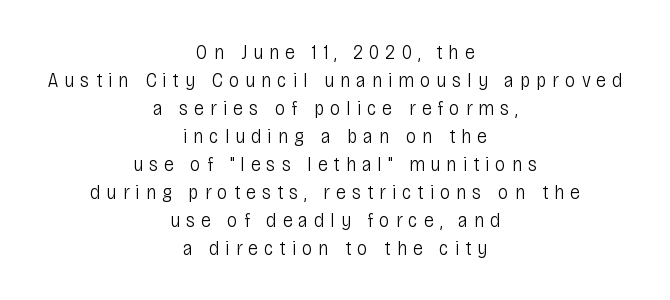
The rendering inserts visible extra space after every character. The rendering positions every line midway between the sides. A quiet, ordinary-to-light weight characterises the typeface. Rows of type keep a routine distance in the vertical direction. This sample uses an upright cut, with every glyph sitting square on the baseline.
